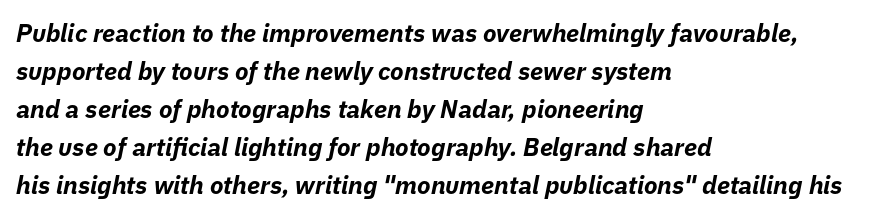
Q: Is the text bold? A: Yes.
Q: Is the text italic (slanted)? A: Yes, it leans right by about 11 degrees.
Q: Is the text underlined? A: No.
Q: How is the paragraph aligned? A: Left-aligned.
Q: Is the spacing between letters normal or unusually wide? A: Normal.
Q: Is the spacing between lines tight, normal or loose? A: Normal.
